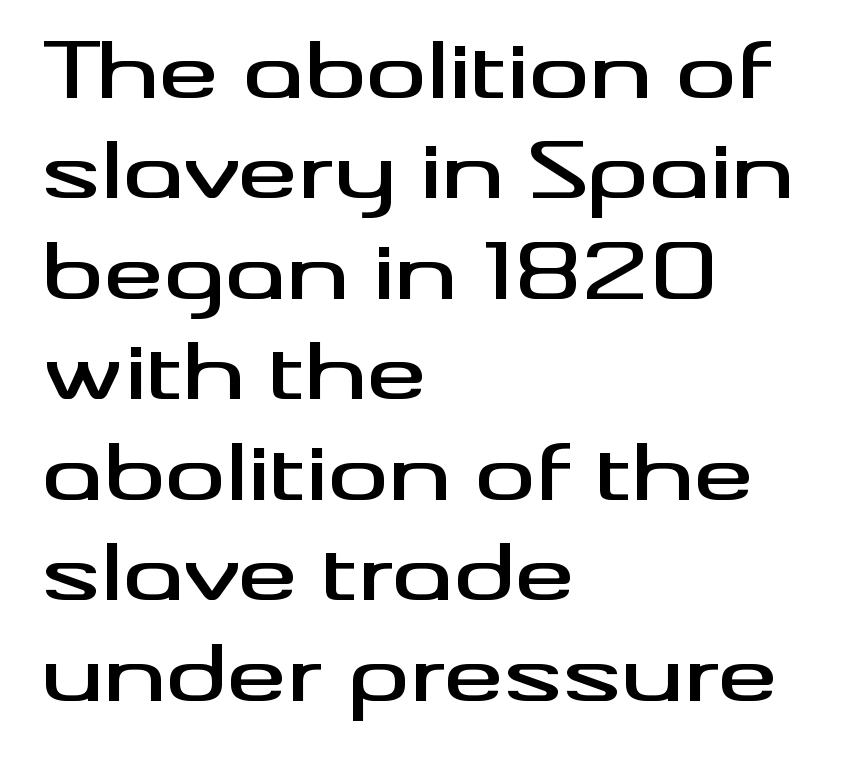
The image shows 75 px wide sans-serif type, upright; set left-aligned, normal line spacing (1.34x), normal letter spacing, not underlined; medium stroke contrast and a small x-height.
